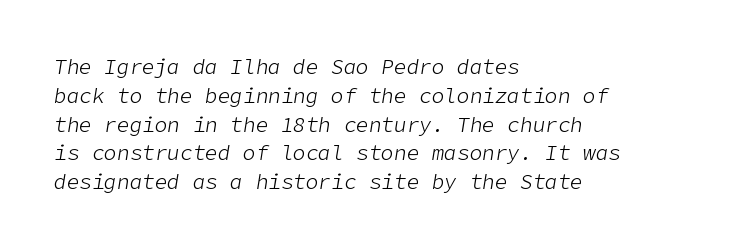
If you drew a ruler down the left edge, every line would touch it. The zone under the glyphs is completely vacant. Each stroke keeps to a modest, everyday thickness or less. The horizontal fit of the characters is conventional and even. Students, observe: this is what conventionally led text looks like.
